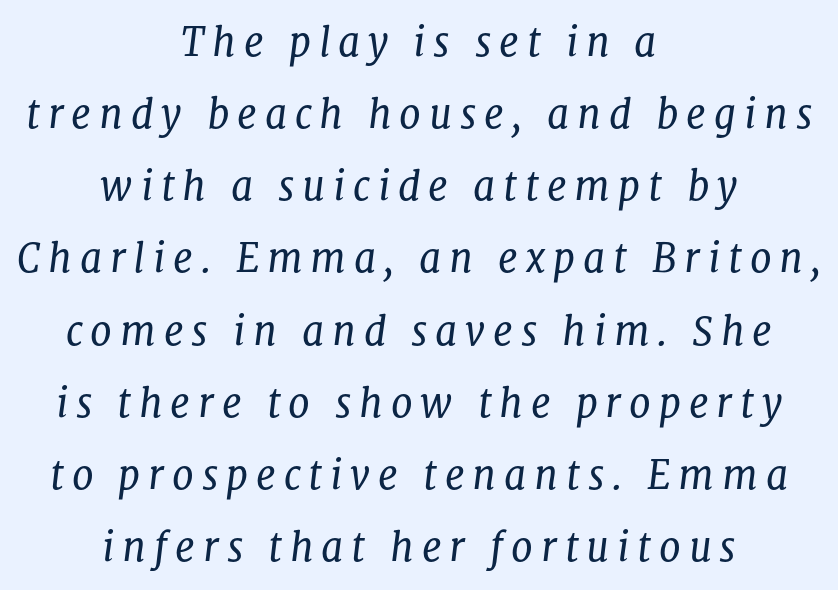
{"serif": "yes", "italic": "yes", "lean": "right", "slant_degrees": 8, "bold": "no", "weight": "regular", "width": "normal", "stroke_contrast": "low", "x_height": "medium", "monospaced": "no", "underline": "no", "align": "center", "line_spacing_ratio": 1.85, "letter_spacing": "wide", "letter_spacing_em": 0.2, "glyph_px": 39}
